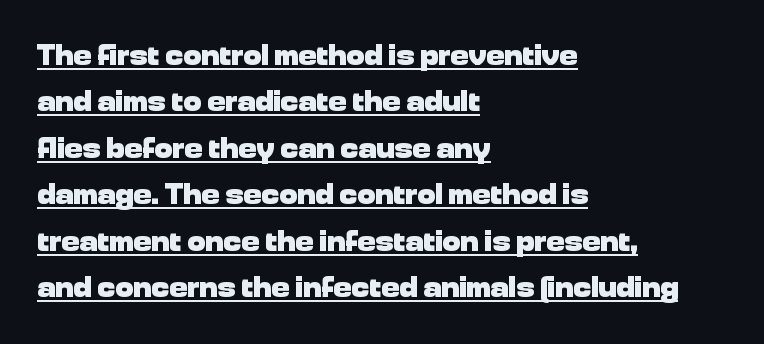
{"serif": "no", "italic": "no", "bold": "yes", "weight": "heavy", "width": "normal", "stroke_contrast": "low", "x_height": "medium", "monospaced": "no", "underline": "yes", "align": "left", "line_spacing": "normal", "line_spacing_ratio": 1.55, "letter_spacing": "normal", "letter_spacing_em": 0.0, "glyph_px": 30}
